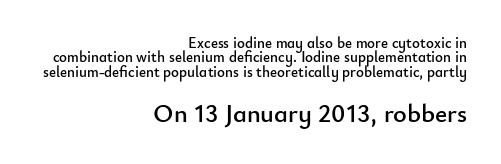
{"italic": "no", "underline": "no", "align": "right", "line_spacing": "tight", "line_spacing_ratio": 0.96, "letter_spacing": "normal", "letter_spacing_em": 0.0, "larger_block": "second", "size_ratio": 1.73, "glyph_px": 26}
